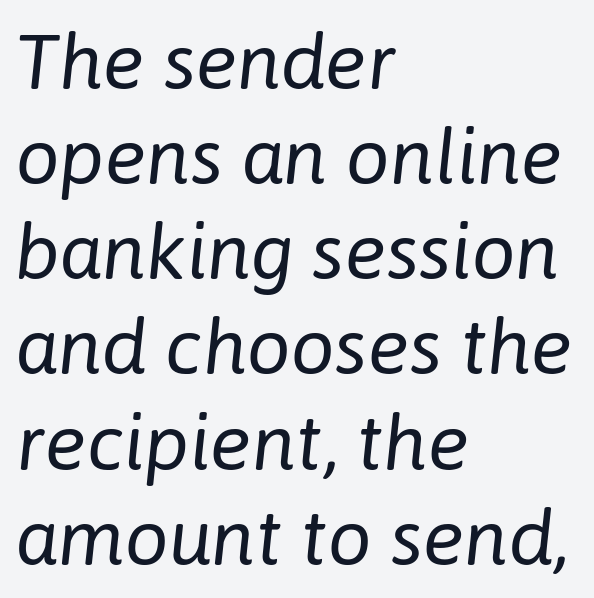
Slanted lettering throughout. Glance below the letters and you will spot only blank space. The face used here is rendered with its standard letterfit. The lines are quadded left. These glyphs show unthickened strokes, regular width or finer.
